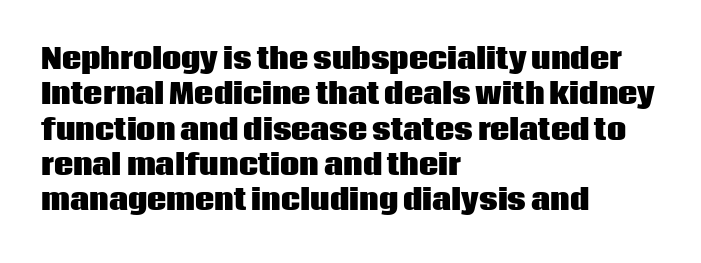
A clean baseline with only descenders dipping below it. These lines stack with their left ends in a neat column. Regular leading. Pretty heavy lettering here — definitely bold. Does extra space separate the letters? No, they use regular spacing.
